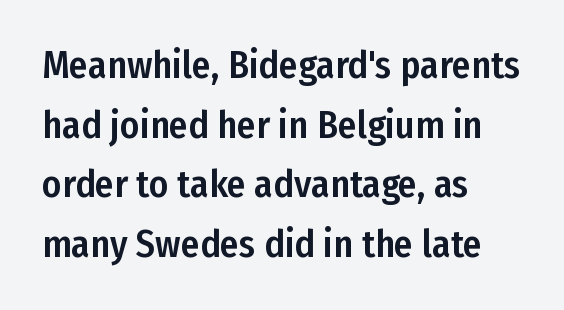
The image shows 38 px condensed sans-serif type, upright; set left-aligned, normal line spacing (1.57x), normal letter spacing, not underlined; low stroke contrast and a medium x-height.
